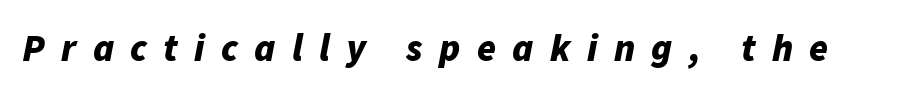
The image shows 38 px bold type, italic (leaning right); set unusually wide letter spacing (+0.43 em), not underlined; low stroke contrast and a medium x-height.
